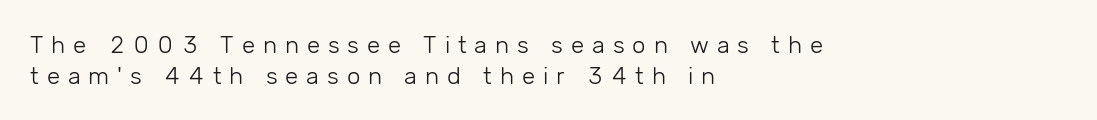
Q: Is the text bold? A: No.
Q: Is the text italic (slanted)? A: No, it is upright.
Q: Is the text underlined? A: No.
Q: How is the paragraph aligned? A: Left-aligned.
Q: Is the spacing between letters normal or unusually wide? A: Unusually wide.
Q: Is the spacing between lines tight, normal or loose? A: Normal.
